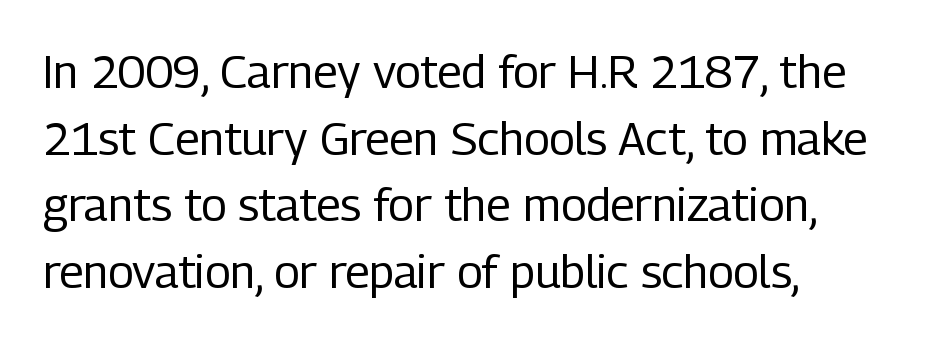
These lines sit exactly where default settings would place them. The face used here is rendered with its standard letterfit. You could not count columns in this text — the font is proportionally spaced. Every character sits straight up, as roman type does. The characters are drawn with everyday or finer stroke widths. Letters rest on an invisible, unmarked baseline.
